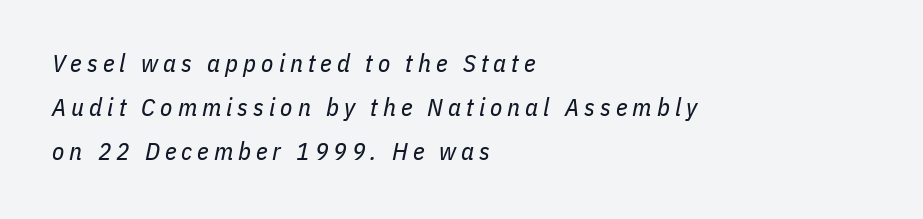
{"italic": "yes", "lean": "right", "slant_degrees": 11, "bold": "no", "underline": "no", "align": "left", "line_spacing_ratio": 1.77, "letter_spacing": "wide", "letter_spacing_em": 0.2, "glyph_px": 25}
